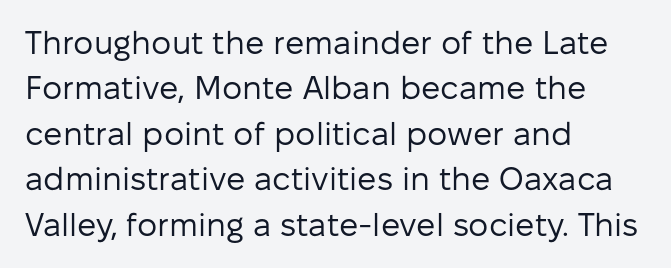
Spacing verdict: proportional, widths tailored to each character. I'd call this a sans setting — the letters go barefoot. No extra ink here — the face is not bold. This rendering uses left alignment, leaving the right contour irregular.
